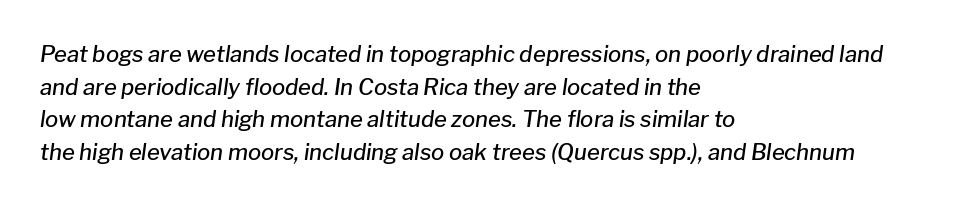
This rendering features lettering with no underline. A student would call this left alignment; a typographer would say flush left, rag right. Interline gaps are of average width in this sample. Honestly, the letter spacing is just normal — you wouldn't notice it. Rendered with sloped, italic letterforms. These words are printed semibold, heavier than regular yet not bold.
